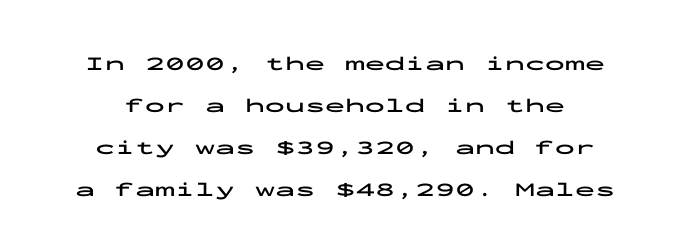
Q: Is the text bold? A: Yes.
Q: Is the text italic (slanted)? A: No, it is upright.
Q: Is the text underlined? A: No.
Q: Is the spacing between letters normal or unusually wide? A: Normal.
Q: Is the spacing between lines tight, normal or loose? A: Loose.
